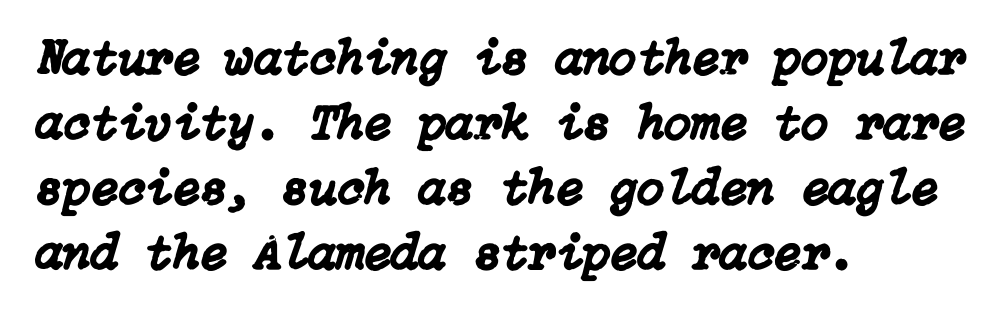
The image shows 50 px text type, italic (leaning right); set left-aligned, normal line spacing (1.3x), normal letter spacing, not underlined; low stroke contrast and a medium x-height.
